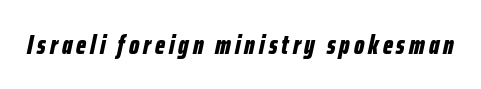
{"italic": "yes", "lean": "right", "slant_degrees": 12, "bold": "yes", "underline": "no", "glyph_px": 27}
